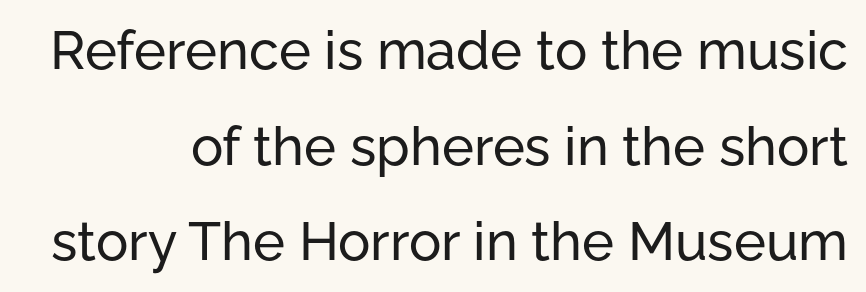
The image shows 54 px sans-serif type, upright; set line spacing 1.77x, normal letter spacing, not underlined; low stroke contrast and a medium x-height.
